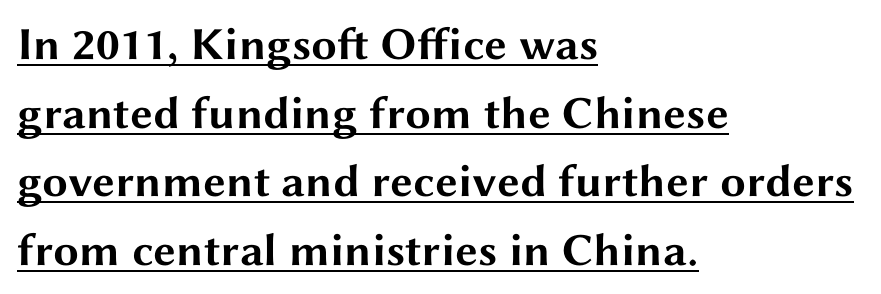
The image shows 46 px bold, wide sans-serif type, upright; set left-aligned, normal line spacing (1.49x), normal letter spacing, underlined; medium stroke contrast and a medium x-height.
